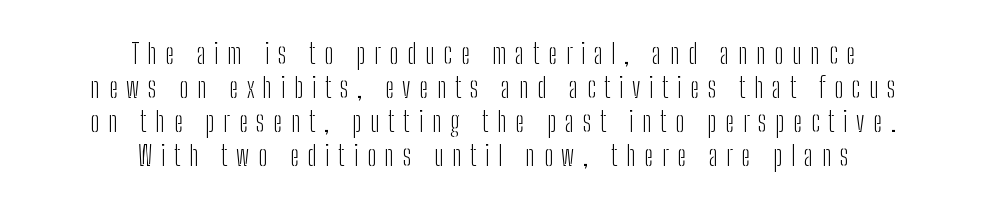
Q: Is the text bold? A: No.
Q: Is the text italic (slanted)? A: No, it is upright.
Q: Is the typeface a serif or a sans-serif typeface? A: Sans-serif.
Q: Is the text underlined? A: No.
Q: How is the paragraph aligned? A: Centered.
Q: Is the spacing between letters normal or unusually wide? A: Unusually wide.
Q: Width (condensed, normal, or wide)? A: Condensed.
Q: Stroke contrast? A: Low.
Q: x-height? A: Medium.
Q: Monospaced? A: No.
